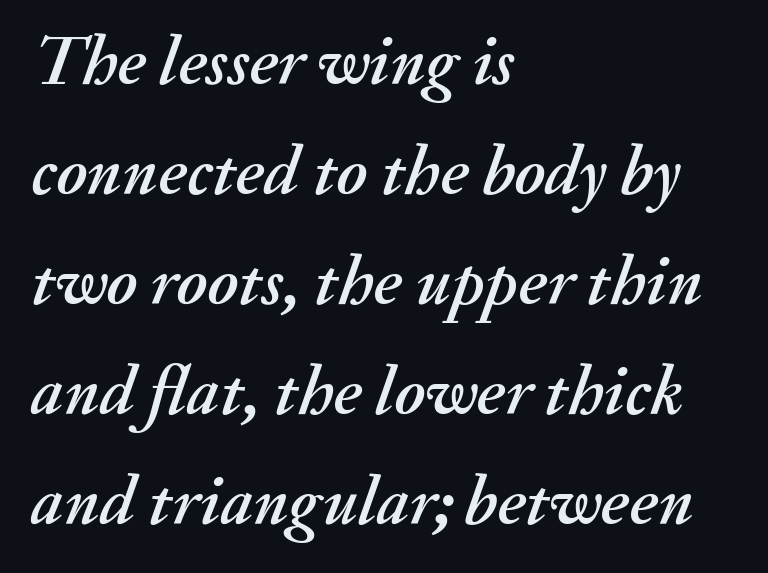
{"italic": "yes", "lean": "right", "slant_degrees": 20, "width": "normal", "stroke_contrast": "medium", "x_height": "small", "monospaced": "no", "underline": "no", "align": "left", "line_spacing": "normal", "line_spacing_ratio": 1.57, "letter_spacing": "normal", "letter_spacing_em": 0.0, "glyph_px": 70}
